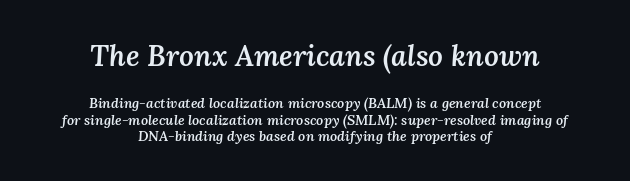
{"italic": "yes", "lean": "right", "slant_degrees": 3, "bold": "semi", "weight": "semibold", "width": "normal", "stroke_contrast": "medium", "x_height": "medium", "monospaced": "no", "underline": "no", "align": "center", "line_spacing_ratio": 1.17, "letter_spacing": "normal", "letter_spacing_em": 0.0, "larger_block": "first", "size_ratio": 2.07, "glyph_px": 29}
